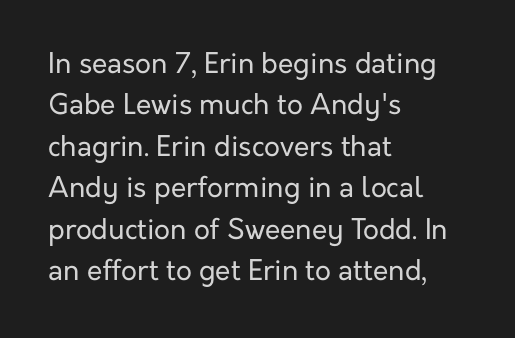
A student would call this left alignment; a typographer would say flush left, rag right. Students, observe: this is what conventionally led text looks like. These lines keep a tight, regular rhythm from letter to letter. No heavy texture on the line: the type isn't bold. Beneath every word, the page is bare. This rendering employs a face without finishing strokes, i.e., a sans-serif.
